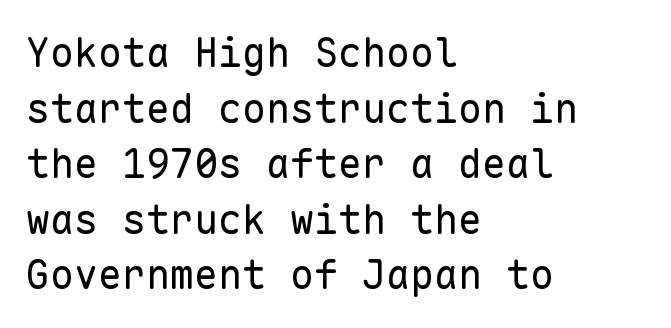
The image shows 40 px regular-weight sans-serif type, upright, monospaced; set left-aligned, normal line spacing (1.39x), normal letter spacing, not underlined; low stroke contrast and a medium x-height.
